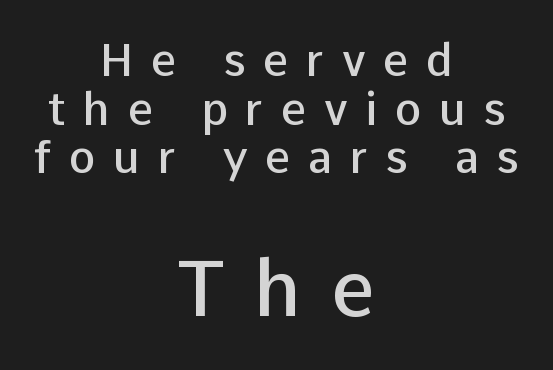
Upright lettering throughout. Semibold letterforms, between regular and bold. The leading is snug, giving the passage a crowded texture. The type family on display is of the sans-serif kind. Spacing between characters has been opened up far beyond the box default.
